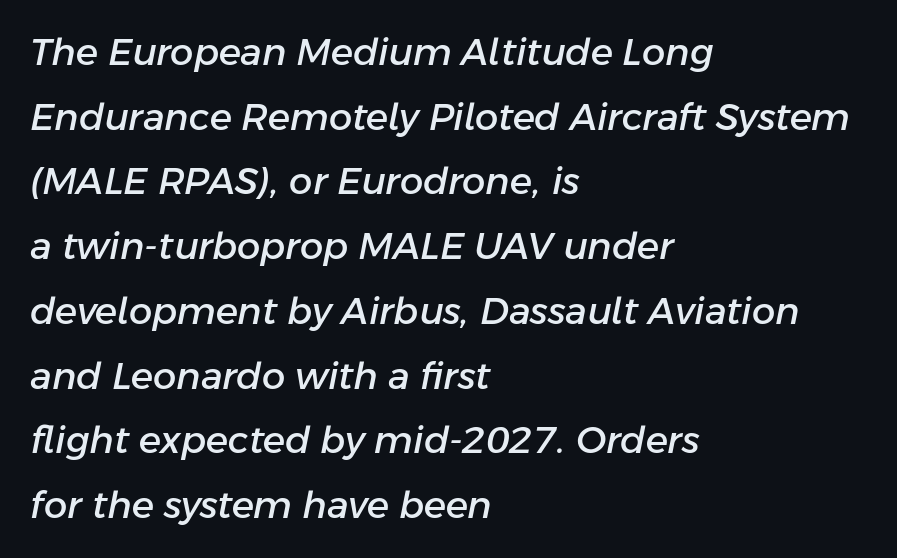
Q: Is the text italic (slanted)? A: Yes, it leans right by about 11 degrees.
Q: Is the text underlined? A: No.
Q: How is the paragraph aligned? A: Left-aligned.
Q: Is the spacing between letters normal or unusually wide? A: Normal.
Q: Width (condensed, normal, or wide)? A: Normal.
Q: Stroke contrast? A: Low.
Q: x-height? A: Medium.
Q: Monospaced? A: No.
